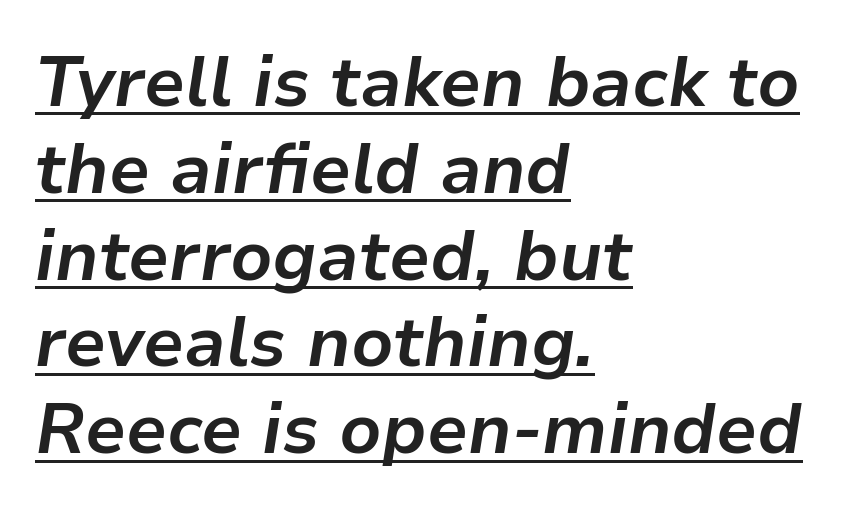
{"italic": "yes", "lean": "right", "slant_degrees": 9, "bold": "yes", "weight": "bold", "width": "normal", "stroke_contrast": "low", "x_height": "medium", "monospaced": "no", "underline": "yes", "align": "left", "line_spacing_ratio": 1.24, "letter_spacing": "normal", "letter_spacing_em": 0.0, "glyph_px": 70}
